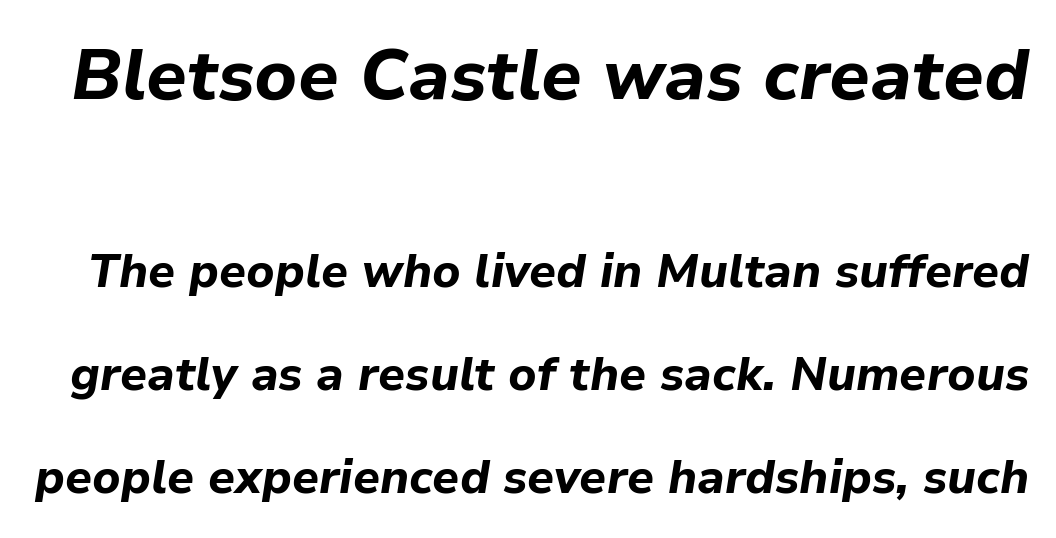
{"italic": "yes", "lean": "right", "slant_degrees": 9, "bold": "yes", "weight": "bold", "width": "normal", "stroke_contrast": "low", "x_height": "medium", "monospaced": "no", "underline": "no", "line_spacing": "loose", "line_spacing_ratio": 2.19, "letter_spacing": "normal", "letter_spacing_em": 0.0, "larger_block": "first", "size_ratio": 1.51, "glyph_px": 71}
